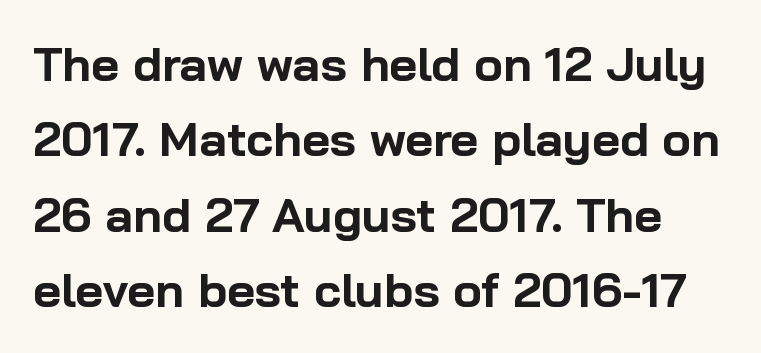
The image shows 48 px bold sans-serif type, upright; set normal line spacing (1.57x), normal letter spacing, not underlined; low stroke contrast and a medium x-height.
